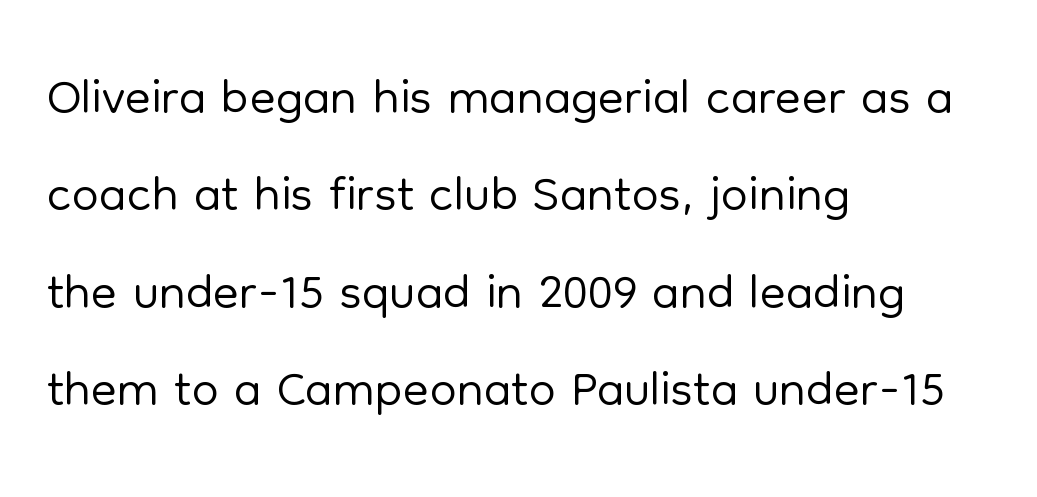
The image shows 76 px light sans-serif type, upright; set left-aligned, normal line spacing (1.28x), normal letter spacing, not underlined; low stroke contrast and a medium x-height.
